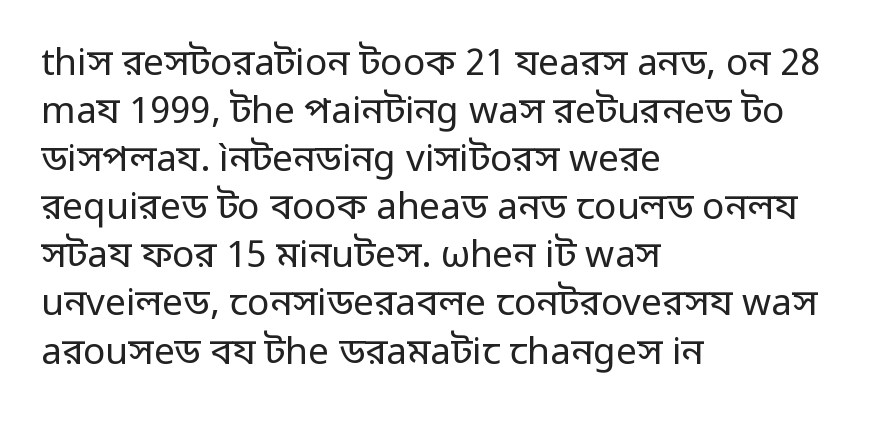
The image shows 37 px regular-weight sans-serif type, upright; set left-aligned, normal line spacing (1.3x), normal letter spacing, not underlined; low stroke contrast and a medium x-height.
